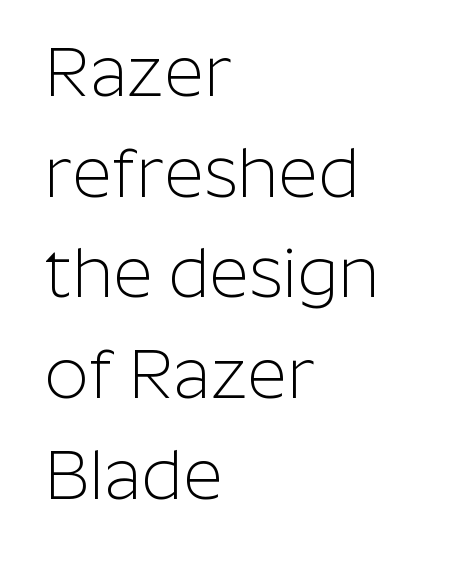
The image shows 69 px light sans-serif type, upright; set left-aligned, normal line spacing (1.46x), normal letter spacing, not underlined; low stroke contrast and a medium x-height.
